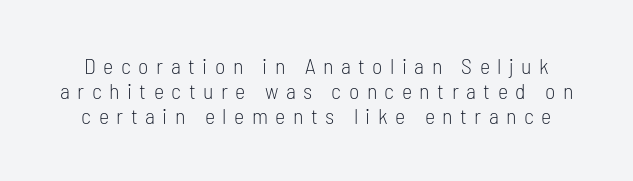
The image shows 22 px text type, upright; set tight line spacing (1.13x), unusually wide letter spacing (+0.34 em), not underlined.
